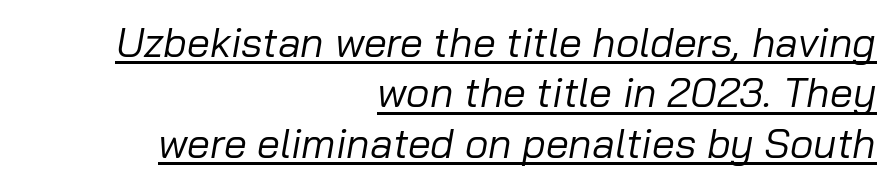
This rendering uses right alignment, leaving the left contour irregular. The glyphs are accompanied by a horizontal stroke just below them. Nobody touched the tracking dial on this one. This is not heavy type; no bold has been used. You could not count columns in this text — the font is proportionally spaced. The passage shown leans; its letterforms are oblique.
